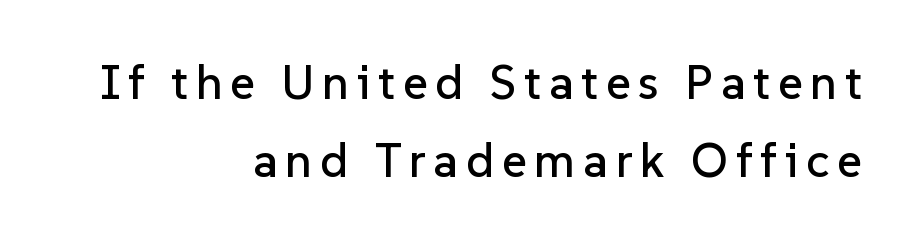
The image shows 48 px sans-serif type, upright; set right-aligned, normal line spacing (1.62x), not underlined; low stroke contrast and a medium x-height.
